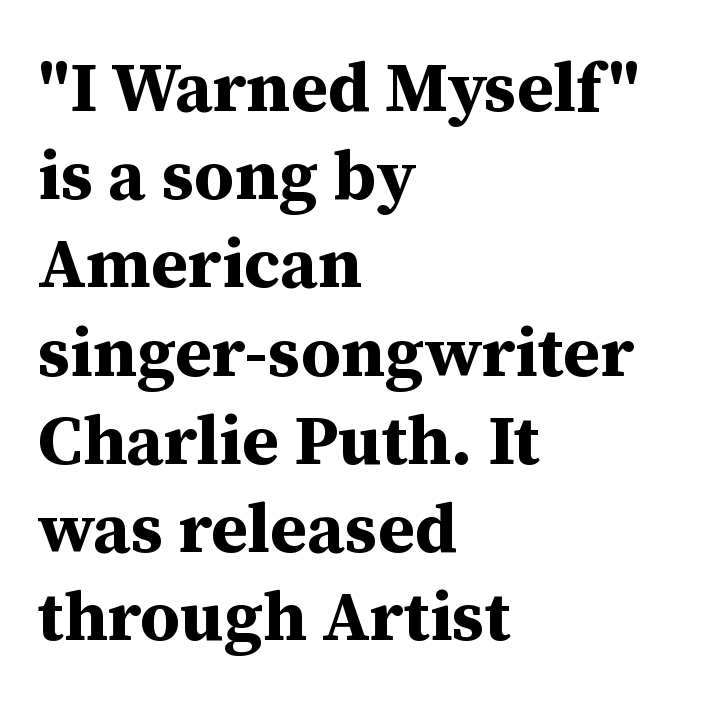
Notice how the passage keeps a crisp vertical edge on the left only. This sample uses plain, unmodified letter spacing. Evenly set lines give the paragraph a standard silhouette. Observe the serifs anchoring each vertical stroke in this sample.
